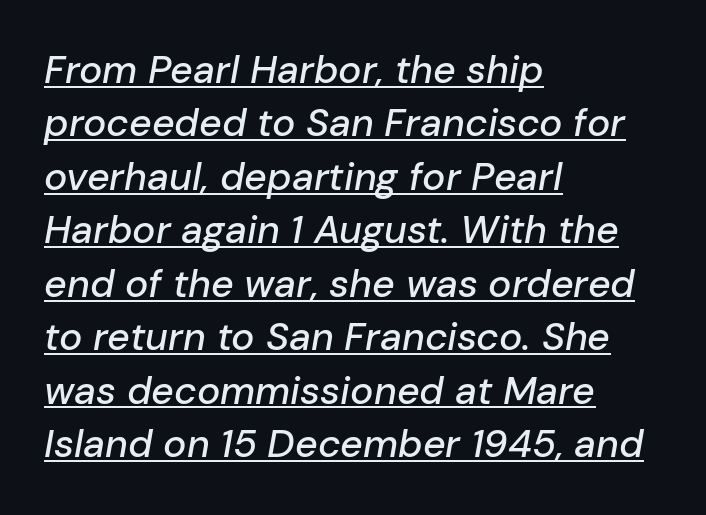
{"italic": "yes", "lean": "right", "slant_degrees": 10, "width": "normal", "stroke_contrast": "low", "x_height": "medium", "monospaced": "no", "underline": "yes", "align": "left", "line_spacing": "normal", "line_spacing_ratio": 1.37, "letter_spacing": "normal", "letter_spacing_em": 0.0, "glyph_px": 39}
